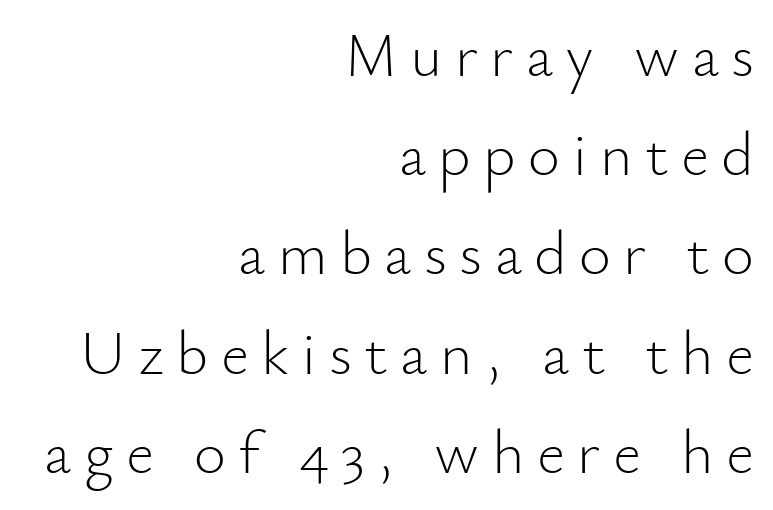
The image shows 62 px light sans-serif type, upright; set right-aligned, normal line spacing (1.6x), unusually wide letter spacing (+0.2 em), not underlined; low stroke contrast and a small x-height.
